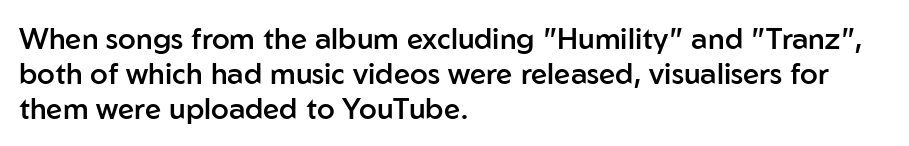
{"serif": "no", "italic": "no", "bold": "semi", "weight": "semibold", "width": "normal", "stroke_contrast": "low", "x_height": "medium", "monospaced": "no", "underline": "no", "align": "left", "line_spacing_ratio": 1.21, "letter_spacing": "normal", "letter_spacing_em": 0.0, "glyph_px": 29}
